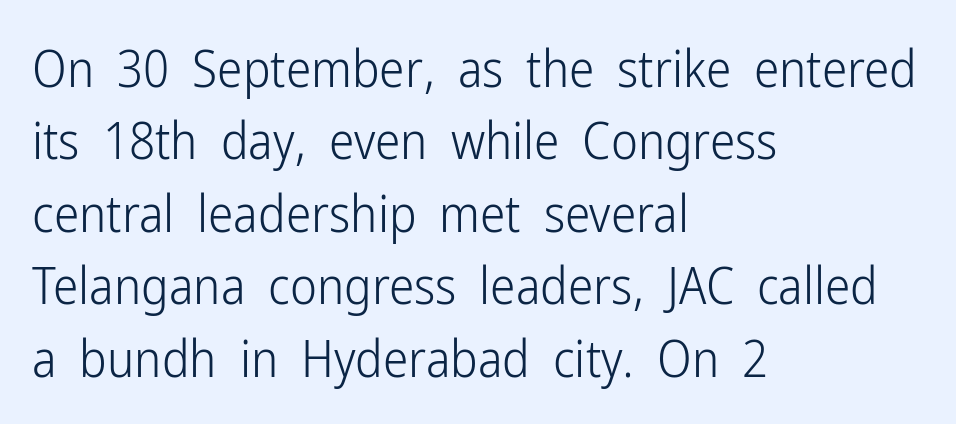
Q: Is the text bold? A: No.
Q: Is the text italic (slanted)? A: No, it is upright.
Q: Is the typeface a serif or a sans-serif typeface? A: Sans-serif.
Q: Is the text underlined? A: No.
Q: How is the paragraph aligned? A: Left-aligned.
Q: Is the spacing between letters normal or unusually wide? A: Normal.
Q: Is the spacing between lines tight, normal or loose? A: Normal.
Q: Width (condensed, normal, or wide)? A: Condensed.
Q: Stroke contrast? A: Low.
Q: x-height? A: Medium.
Q: Monospaced? A: No.
